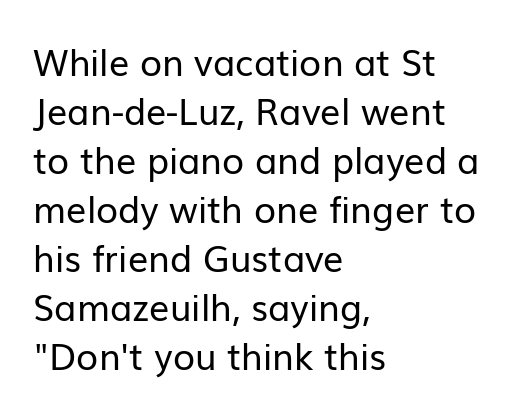
{"serif": "no", "italic": "no", "bold": "no", "weight": "regular", "width": "normal", "stroke_contrast": "low", "x_height": "medium", "monospaced": "no", "underline": "no", "align": "left", "line_spacing": "normal", "line_spacing_ratio": 1.36, "letter_spacing": "normal", "letter_spacing_em": 0.0, "glyph_px": 36}
